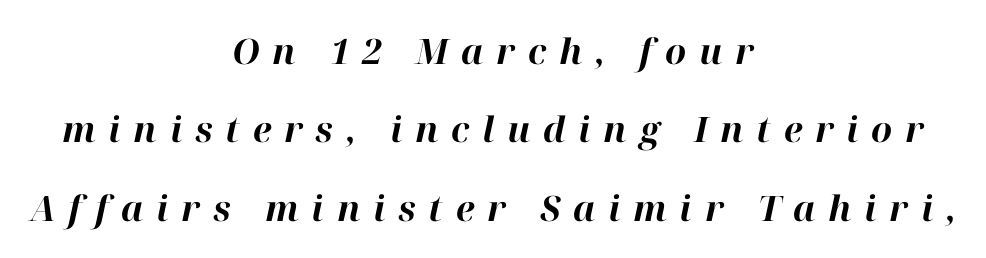
These lines stand farther apart than default settings would place them. Observe the lean: these are italic letterforms. Is the type bold? Yes — the strokes are clearly thick and heavy. Only glyphs here, with clear space below each row. The letters are spread apart with noticeably loose tracking.
